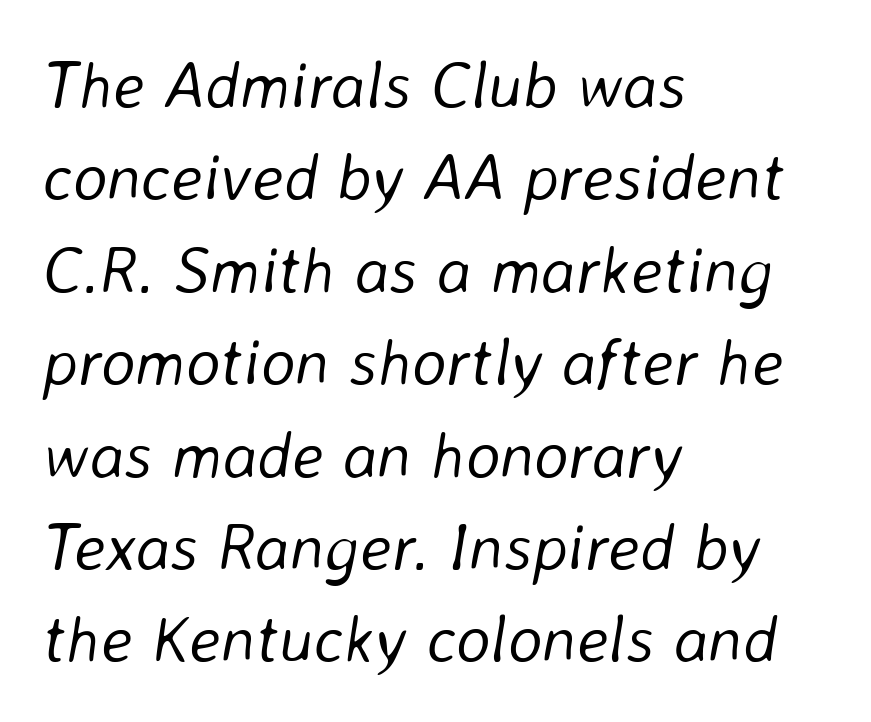
The image shows 66 px light type, italic (leaning right); set left-aligned, normal line spacing (1.4x), normal letter spacing, not underlined; low stroke contrast and a medium x-height.
